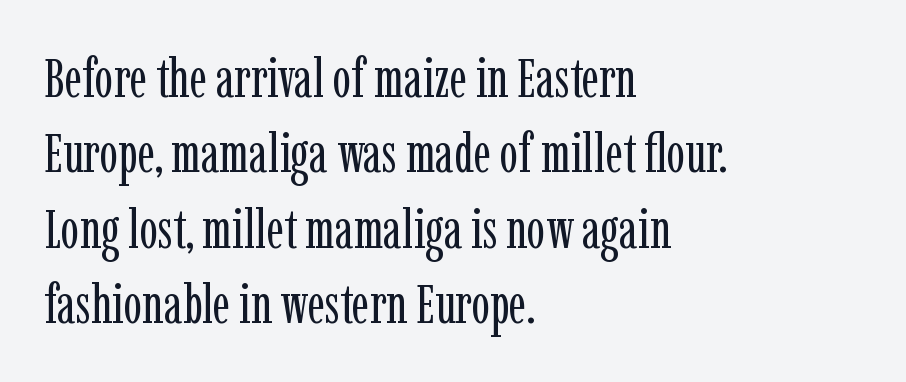
{"serif": "yes", "italic": "no", "bold": "no", "weight": "regular", "width": "condensed", "stroke_contrast": "low", "x_height": "medium", "monospaced": "no", "underline": "no", "align": "left", "line_spacing": "normal", "line_spacing_ratio": 1.37, "letter_spacing": "normal", "letter_spacing_em": 0.0, "glyph_px": 55}
